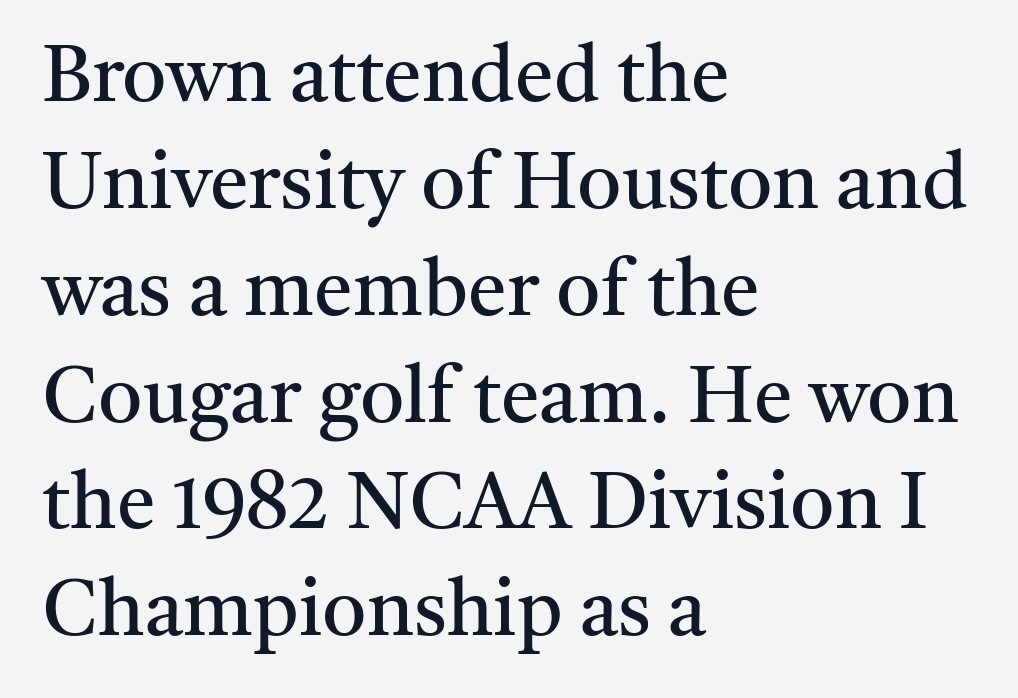
Q: Is the text bold? A: No.
Q: Is the text italic (slanted)? A: No, it is upright.
Q: Is the typeface a serif or a sans-serif typeface? A: Serif.
Q: Is the text underlined? A: No.
Q: How is the paragraph aligned? A: Left-aligned.
Q: Is the spacing between letters normal or unusually wide? A: Normal.
Q: Is the spacing between lines tight, normal or loose? A: Normal.
Q: Width (condensed, normal, or wide)? A: Normal.
Q: Stroke contrast? A: Medium.
Q: x-height? A: Medium.
Q: Monospaced? A: No.
